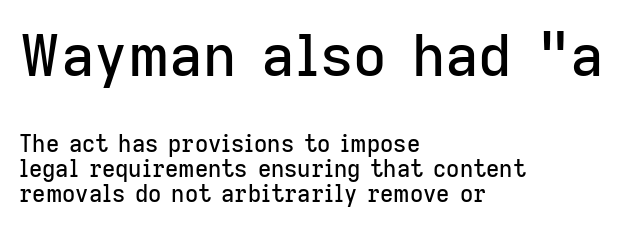
Check under the words: just untouched page. Closely set lines give the paragraph a compact silhouette. Ascenders rise straight up at ninety degrees. In CSS terms this would be text-align: left.
